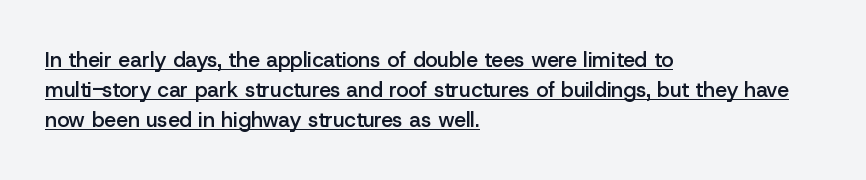
The designer left line spacing at the default. This is moderately heavy type, rendered in semibold. Quick note: not italic, upright. A baseline rule has been typeset under these characters. Caption: standard tracking, unaltered. Each line starts at the same left margin while the right side varies.
